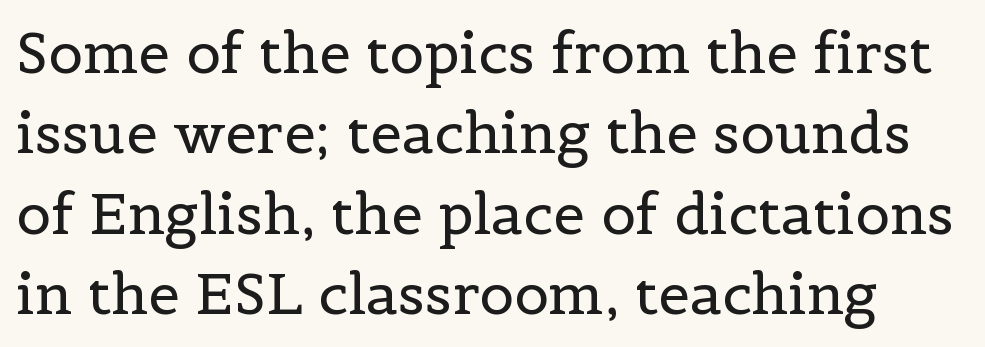
The text was rendered using a seriffed face with decorative stroke endings. This rendering leaves character spacing at its baseline value. Think of a printed novel: that variable character pitch is what you see here. The passage shown is not underscored anywhere. Counters stay open thanks to moderate or lighter strokes.
